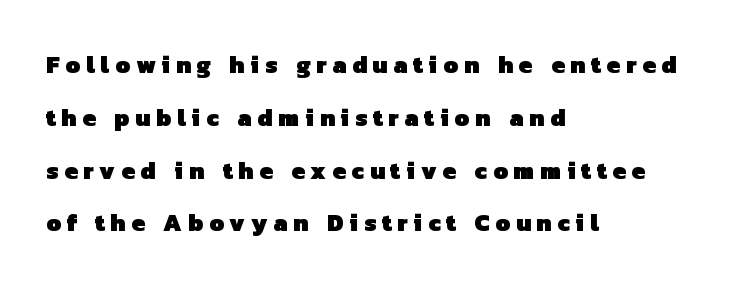
The passage is arranged the way most books set body copy — flush left. This rendering features lettering with no underline. Baseline-to-baseline distance is far greater than the letter height. Stroke thickness is high; the sample reads as a true bold. A typesetter would call this heavily tracked-out type.
